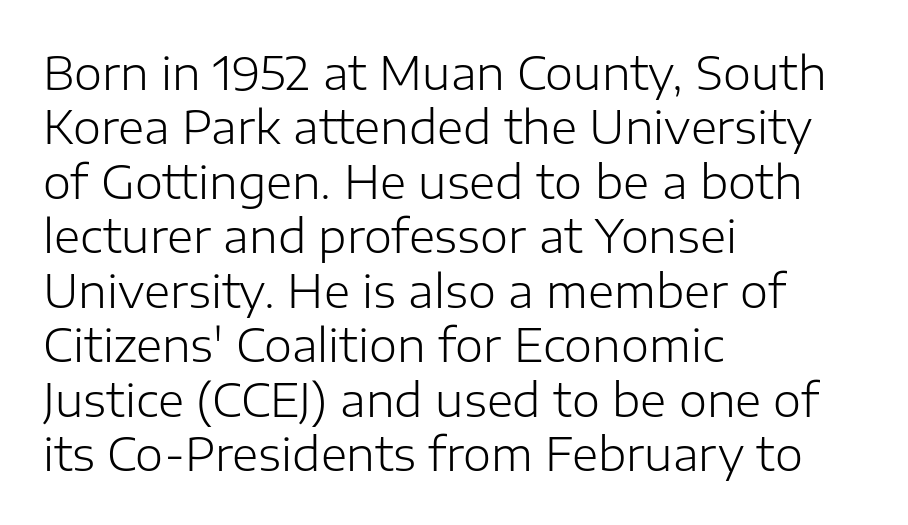
Any mark beneath the type? The region is blank. In terms of letterform style, serifs are entirely absent. Every character sits straight up, as roman type does. Here the designer chose a conventional face with non-uniform glyph widths. Default kerning and tracking; the words read as compact shapes.
